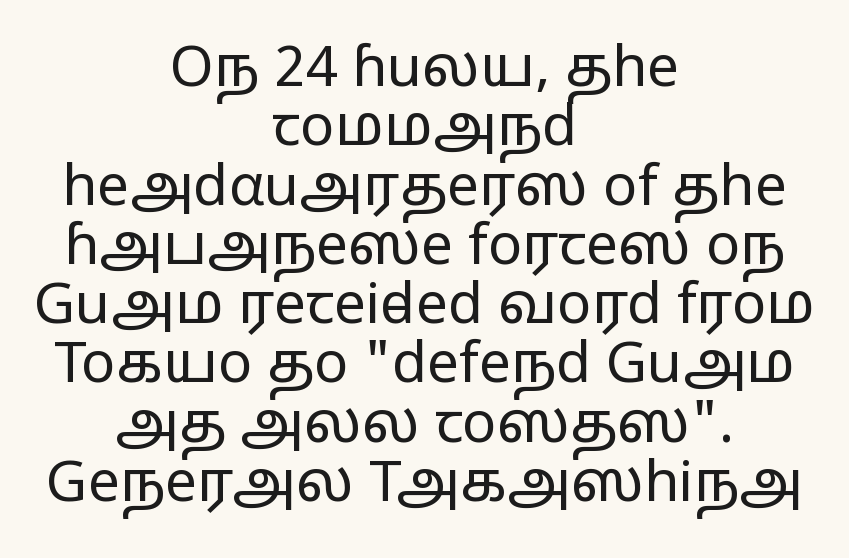
{"serif": "no", "italic": "no", "bold": "no", "weight": "regular", "width": "wide", "stroke_contrast": "low", "x_height": "medium", "monospaced": "no", "underline": "no", "align": "center", "line_spacing": "tight", "line_spacing_ratio": 1.04, "letter_spacing": "normal", "letter_spacing_em": 0.0, "glyph_px": 57}
